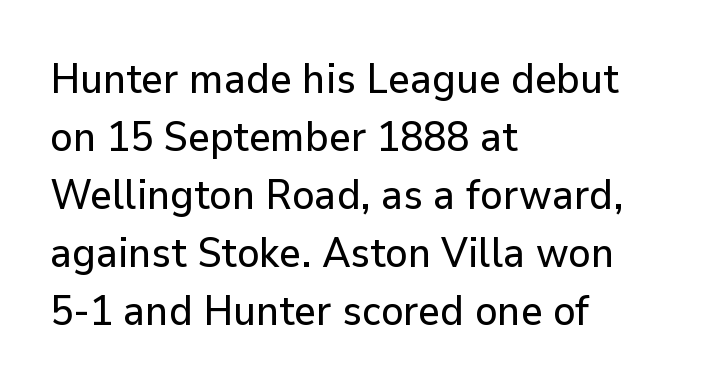
This is roman type, the default non-slanted kind. Casual observation: everything's shoved over to the left. Rule under the text: the space is simply empty. The rows are spaced the way most documents space them. Regarding serifs, this sample does without them. Is this a fixed-width face? No — the glyphs have proportional, varying widths.
